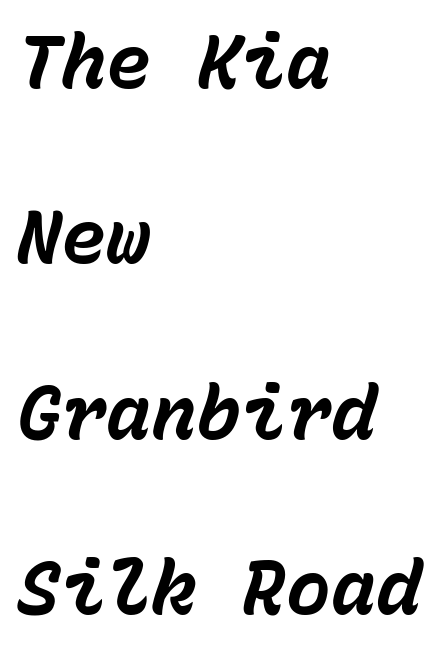
Anything drawn beneath the words? Only blank space. The leading is generous, giving the passage an open texture. Note the uniform advance width — an 'i' takes as much space as an 'm'. How are the letters spaced? Ordinarily, with no added tracking. The text block is weighted toward the left margin, trailing off unevenly rightward. The passage shown leans; its letterforms are oblique.
